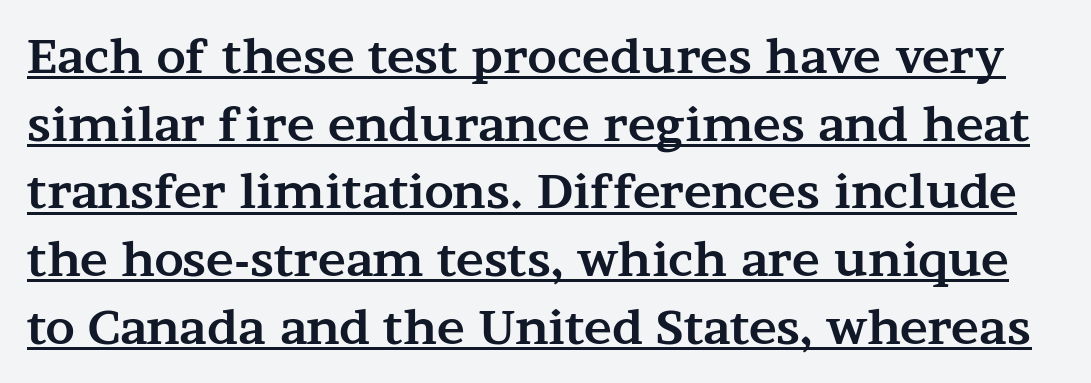
Q: Is the text bold? A: Yes.
Q: Is the text italic (slanted)? A: No, it is upright.
Q: Is the typeface a serif or a sans-serif typeface? A: Serif.
Q: Is the text underlined? A: Yes.
Q: Is the spacing between letters normal or unusually wide? A: Normal.
Q: Is the spacing between lines tight, normal or loose? A: Normal.
Q: Width (condensed, normal, or wide)? A: Wide.
Q: Stroke contrast? A: Medium.
Q: x-height? A: Medium.
Q: Monospaced? A: No.
